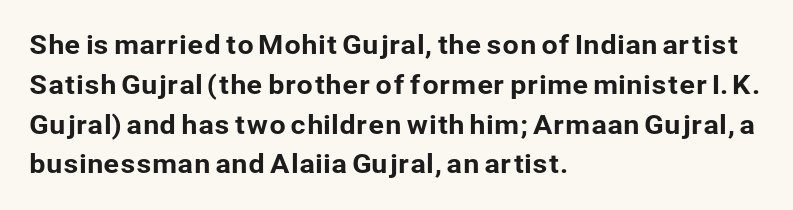
How would I describe the line gaps? Plain and ordinary. Does extra space separate the letters? No, they use regular spacing. These lines stack with their left ends in a neat column. Underlining? Definitely not there. Quick note: not italic, upright.
